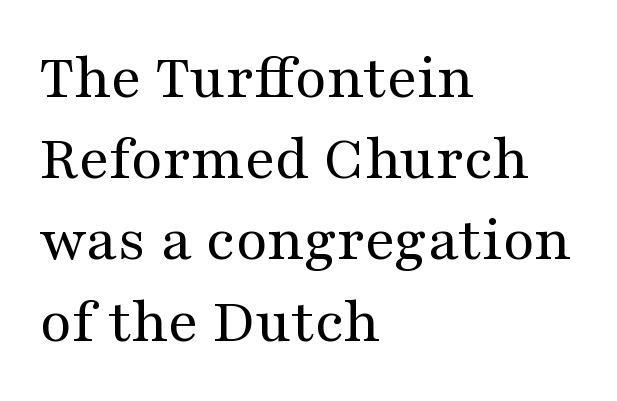
Q: Is the text bold? A: No.
Q: Is the text italic (slanted)? A: No, it is upright.
Q: Is the typeface a serif or a sans-serif typeface? A: Serif.
Q: Is the text underlined? A: No.
Q: How is the paragraph aligned? A: Left-aligned.
Q: Is the spacing between letters normal or unusually wide? A: Normal.
Q: Is the spacing between lines tight, normal or loose? A: Normal.
Q: Width (condensed, normal, or wide)? A: Wide.
Q: Stroke contrast? A: Medium.
Q: x-height? A: Medium.
Q: Monospaced? A: No.
